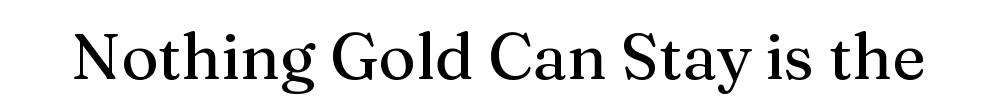
The image shows 64 px serif type, upright; set normal letter spacing, not underlined; medium stroke contrast and a medium x-height.
